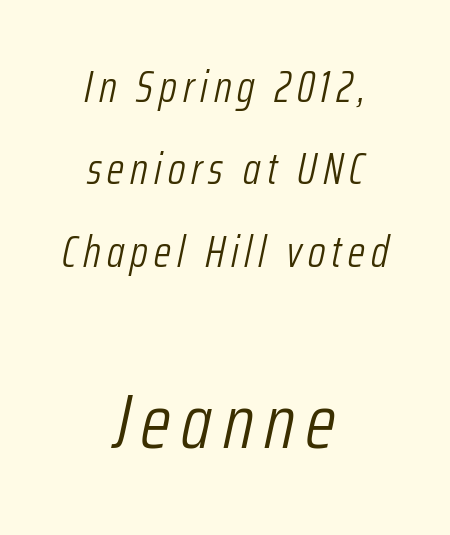
Q: Is the text bold? A: No.
Q: Is the text italic (slanted)? A: Yes, it leans right by about 12 degrees.
Q: Is the text underlined? A: No.
Q: How is the paragraph aligned? A: Centered.
Q: Which block of text is set in a larger size, the first (top) or the second (bottom)? A: The second (bottom) one.
Q: Width (condensed, normal, or wide)? A: Condensed.
Q: Stroke contrast? A: Low.
Q: x-height? A: Medium.
Q: Monospaced? A: No.
